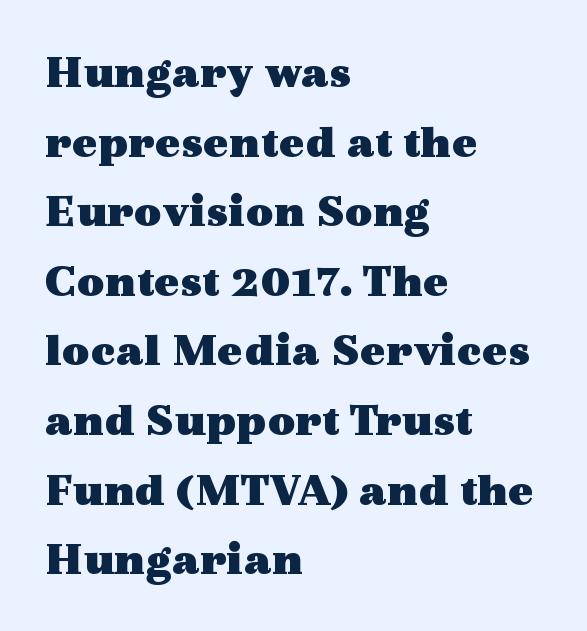
The image shows 48 px heavy, wide serif type, upright; set left-aligned, normal line spacing (1.45x), normal letter spacing, not underlined; a medium x-height.
